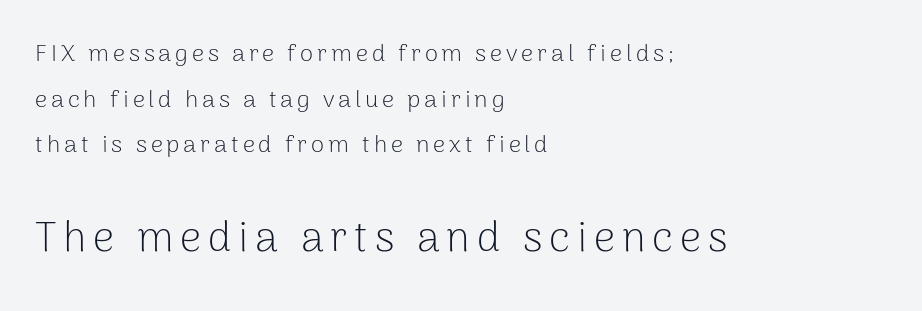
Q: Is the text bold? A: No.
Q: Is the text italic (slanted)? A: No, it is upright.
Q: Is the typeface a serif or a sans-serif typeface? A: Sans-serif.
Q: Is the text underlined? A: No.
Q: How is the paragraph aligned? A: Left-aligned.
Q: Is the spacing between lines tight, normal or loose? A: Loose.
Q: Which block of text is set in a larger size, the first (top) or the second (bottom)? A: The second (bottom) one.
Q: Width (condensed, normal, or wide)? A: Normal.
Q: Stroke contrast? A: Low.
Q: x-height? A: Medium.
Q: Monospaced? A: No.
